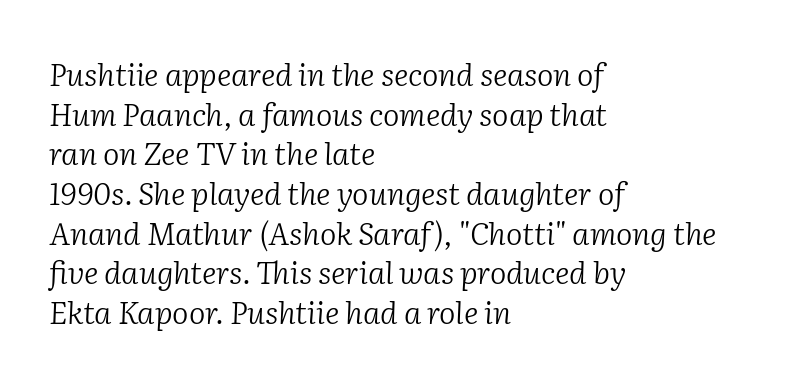
Q: Is the text bold? A: No.
Q: Is the text italic (slanted)? A: Yes, it leans right by about 2 degrees.
Q: Is the typeface a serif or a sans-serif typeface? A: Serif.
Q: Is the text underlined? A: No.
Q: How is the paragraph aligned? A: Left-aligned.
Q: Is the spacing between letters normal or unusually wide? A: Normal.
Q: Is the spacing between lines tight, normal or loose? A: Normal.
Q: Width (condensed, normal, or wide)? A: Normal.
Q: Stroke contrast? A: Low.
Q: x-height? A: Medium.
Q: Monospaced? A: No.
